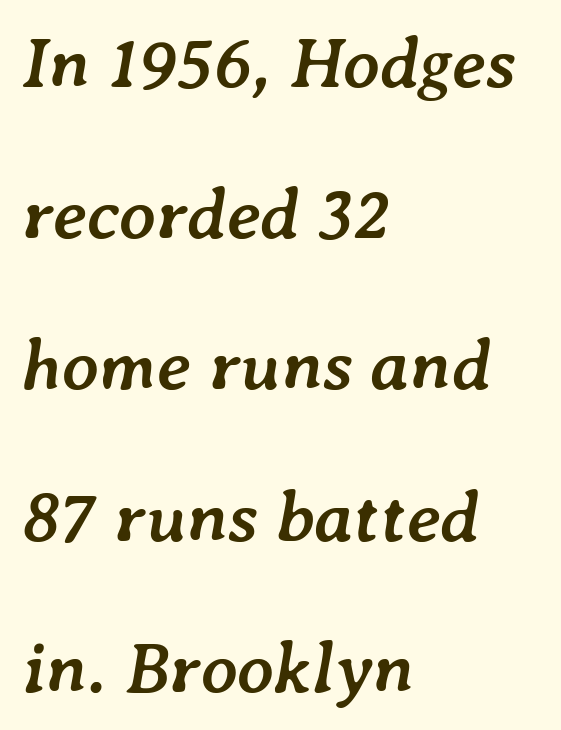
The gaps between neighbouring characters are ordinary and unremarkable. This rendering uses left alignment, leaving the right contour irregular. Here the designer chose a conventional face with non-uniform glyph widths. The passage shown leans; its letterforms are oblique. This block would shrink considerably if given ordinary leading; it's expanded now. The passage shown is not underscored anywhere.
